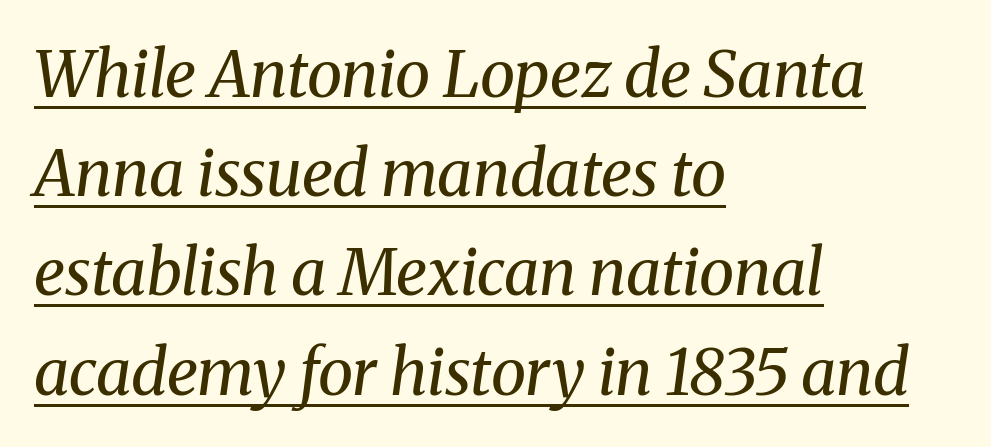
Notice how descenders clear the ascenders below comfortably — that's standard leading. The face used here has a pronounced slope to its letters. Decoration check: the copy is underlined. Little horizontal feet cap the strokes, marking this as serif type. Teacher's note: observe the even left margin — that is flush-left alignment.
